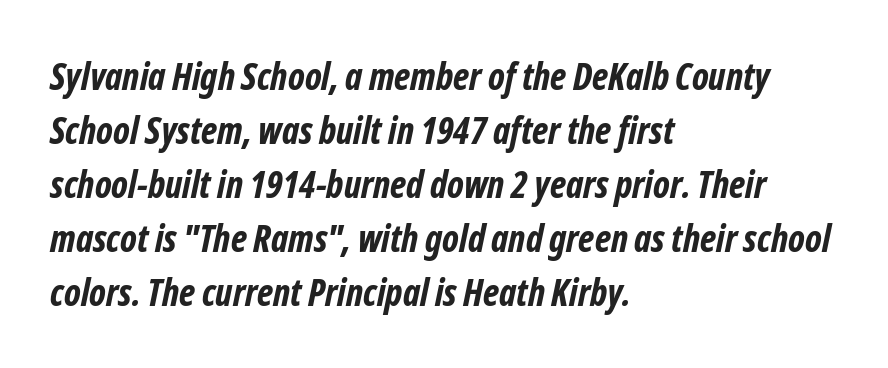
{"serif": "no", "bold": "yes", "weight": "bold", "width": "condensed", "stroke_contrast": "low", "x_height": "medium", "monospaced": "no", "underline": "no", "align": "left", "line_spacing": "normal", "line_spacing_ratio": 1.46, "letter_spacing": "normal", "letter_spacing_em": 0.0, "glyph_px": 37}
